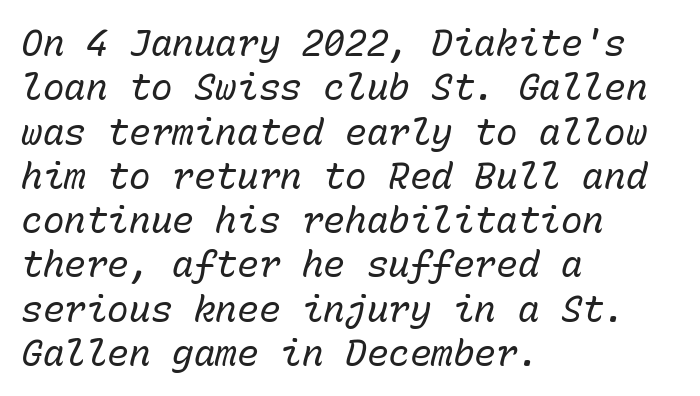
{"italic": "yes", "lean": "right", "slant_degrees": 15, "bold": "no", "weight": "regular", "width": "normal", "stroke_contrast": "low", "x_height": "medium", "monospaced": "yes", "underline": "no", "align": "left", "line_spacing_ratio": 1.23, "letter_spacing": "normal", "letter_spacing_em": 0.0, "glyph_px": 36}
